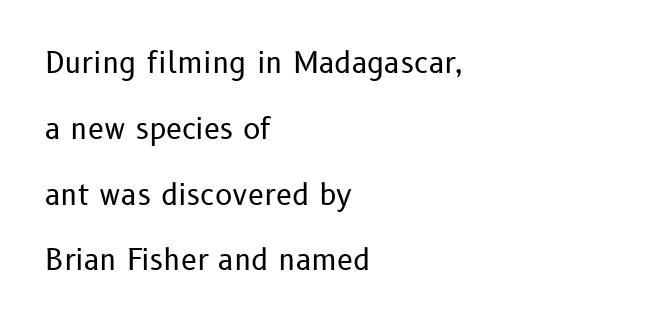
The image shows 29 px regular-weight sans-serif type, upright; set left-aligned, loose line spacing (2.27x), normal letter spacing, not underlined; low stroke contrast and a medium x-height.
